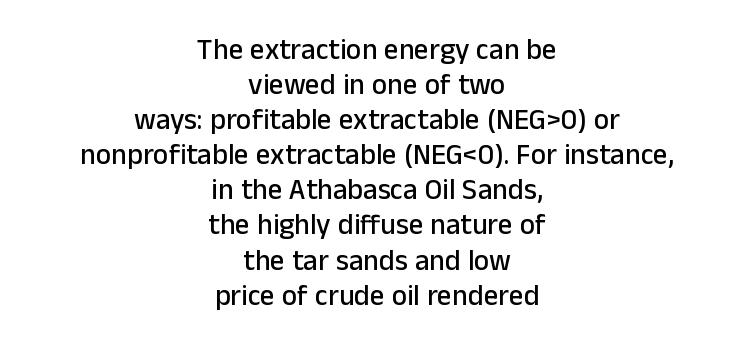
The image shows 29 px sans-serif type, upright; set centered, line spacing 1.21x, normal letter spacing, not underlined; low stroke contrast and a medium x-height.
